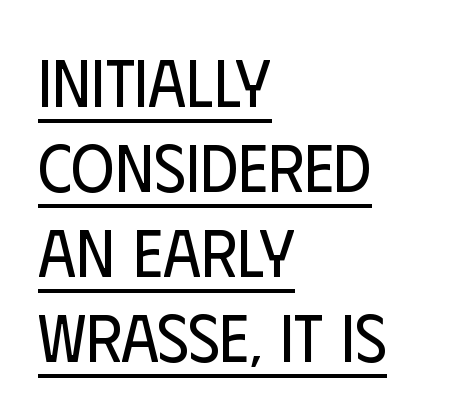
The image shows 67 px regular-weight, condensed sans-serif type, upright; set left-aligned, normal line spacing (1.27x), normal letter spacing, underlined; low stroke contrast and a large x-height.
